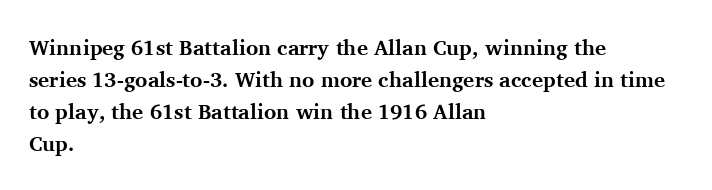
{"italic": "no", "bold": "yes", "underline": "no", "align": "left", "line_spacing": "normal", "line_spacing_ratio": 1.52, "letter_spacing": "normal", "letter_spacing_em": 0.0, "glyph_px": 21}
